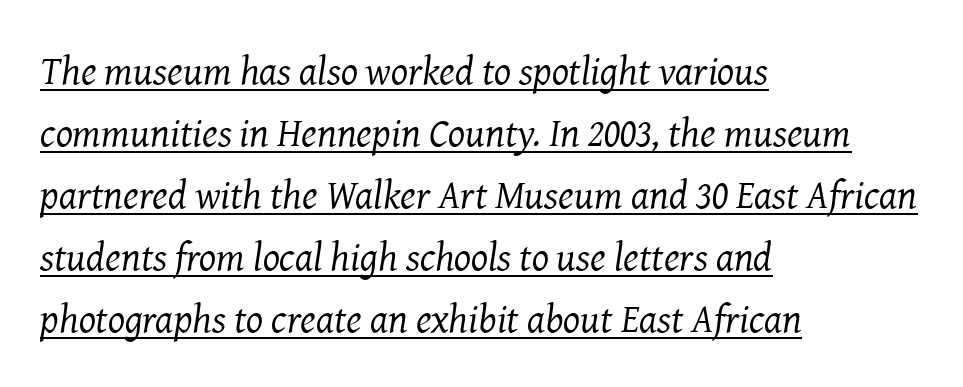
The image shows 40 px regular-weight serif type, italic (leaning right); set left-aligned, normal line spacing (1.55x), normal letter spacing, underlined; medium stroke contrast and a medium x-height.
